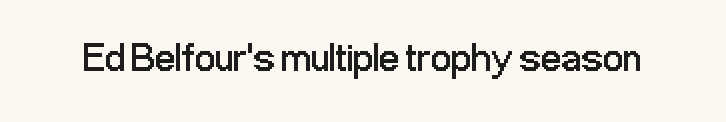
Stroke mass is kept to a normal reading level or below. Each letter keeps its own natural width here, so spacing adapts to shape. Honestly, there is no underline to notice here at all. The specimen reads as upright at a glance.
